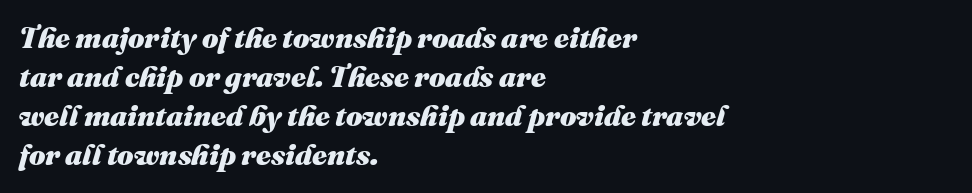
{"italic": "yes", "lean": "right", "slant_degrees": 16, "bold": "yes", "weight": "heavy", "width": "normal", "stroke_contrast": "medium", "x_height": "medium", "monospaced": "no", "underline": "no", "align": "left", "line_spacing": "normal", "line_spacing_ratio": 1.35, "letter_spacing": "normal", "letter_spacing_em": 0.0, "glyph_px": 29}
